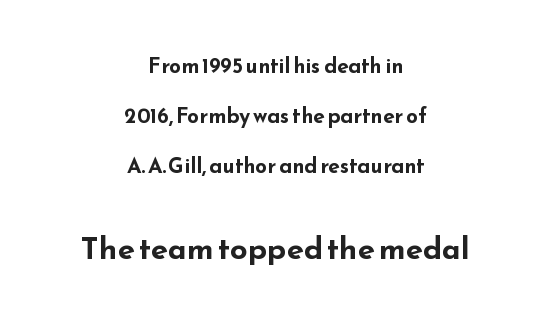
Which of the two is more prominent by size? The second, at the bottom. The space directly below the letters is spotless. Classification — sans serif. Typeset on center — no edge is straight. Interline gaps are noticeably wide in this sample.
